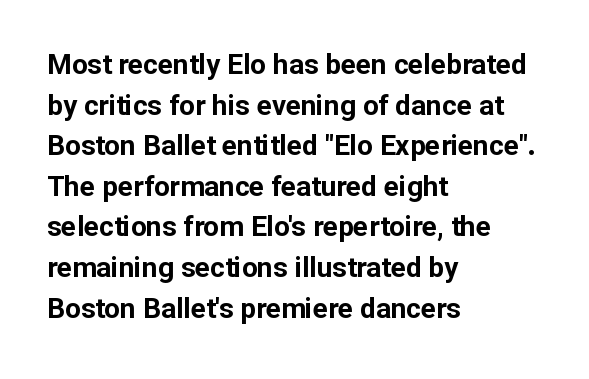
Q: Is the text bold? A: Yes.
Q: Is the text italic (slanted)? A: No, it is upright.
Q: Is the typeface a serif or a sans-serif typeface? A: Sans-serif.
Q: Is the text underlined? A: No.
Q: How is the paragraph aligned? A: Left-aligned.
Q: Is the spacing between letters normal or unusually wide? A: Normal.
Q: Is the spacing between lines tight, normal or loose? A: Normal.
Q: Width (condensed, normal, or wide)? A: Normal.
Q: Stroke contrast? A: Low.
Q: x-height? A: Medium.
Q: Monospaced? A: No.
